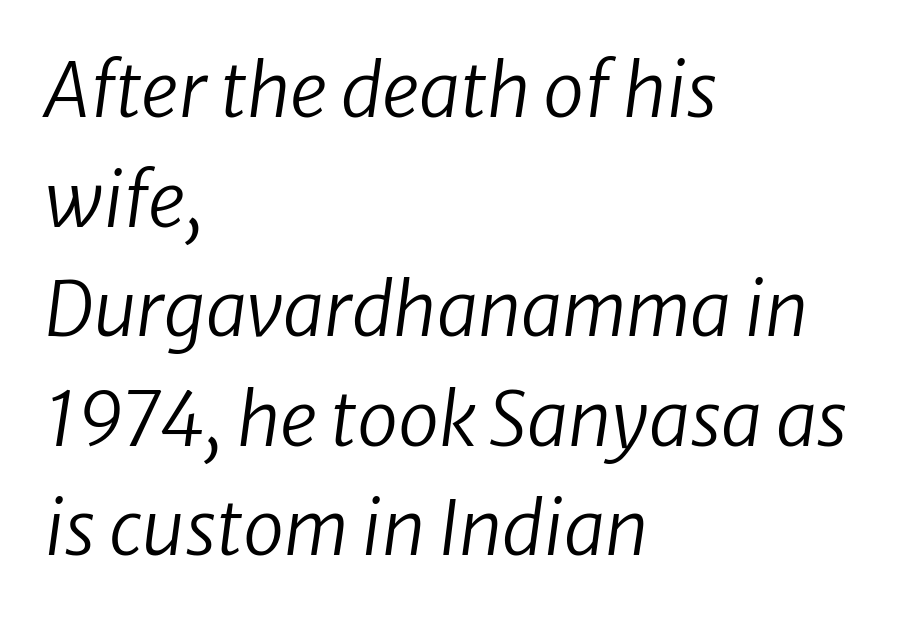
{"italic": "yes", "lean": "right", "slant_degrees": 8, "bold": "no", "weight": "regular", "width": "normal", "stroke_contrast": "low", "x_height": "medium", "monospaced": "no", "underline": "no", "align": "left", "line_spacing": "normal", "line_spacing_ratio": 1.48, "letter_spacing": "normal", "letter_spacing_em": 0.0, "glyph_px": 74}
